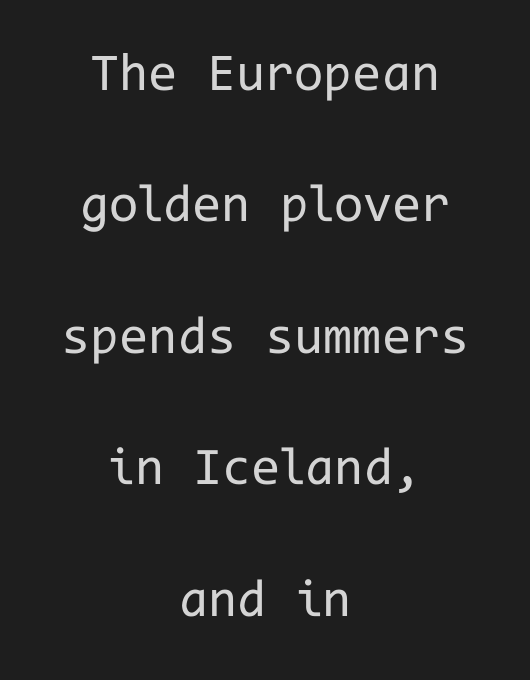
The image shows 53 px regular-weight sans-serif type, upright, monospaced; set centered, loose line spacing (2.48x), normal letter spacing, not underlined; low stroke contrast and a medium x-height.
